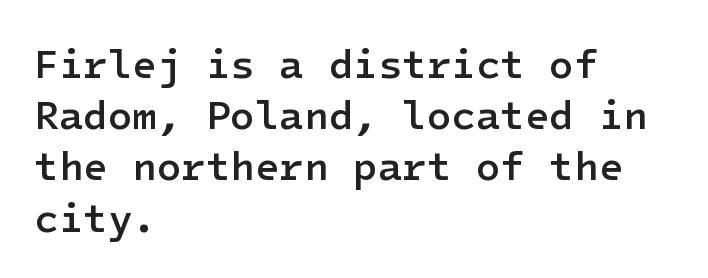
Q: Is the text bold? A: Semi-bold.
Q: Is the text italic (slanted)? A: No, it is upright.
Q: Is the typeface a serif or a sans-serif typeface? A: Sans-serif.
Q: Is the text underlined? A: No.
Q: How is the paragraph aligned? A: Left-aligned.
Q: Is the spacing between letters normal or unusually wide? A: Normal.
Q: Is the spacing between lines tight, normal or loose? A: Normal.
Q: Width (condensed, normal, or wide)? A: Normal.
Q: Stroke contrast? A: Low.
Q: x-height? A: Medium.
